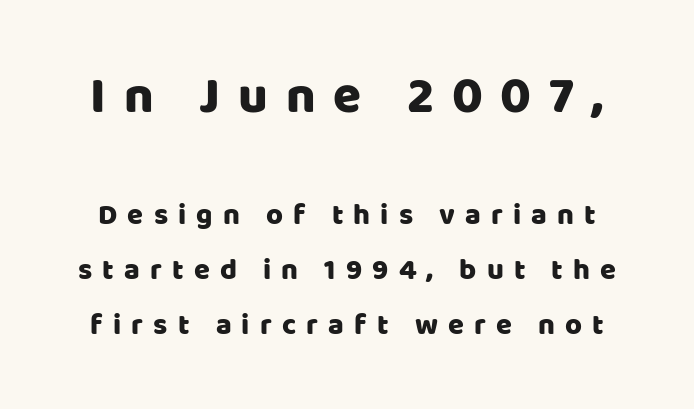
The space between consecutive lines is lavish. This rendering widens character spacing well past its baseline value. The letters carry no serifs — their stems end cleanly without finishing strokes. Ordinary non-slanted type is in use. Each letter keeps its own natural width here, so spacing adapts to shape.
